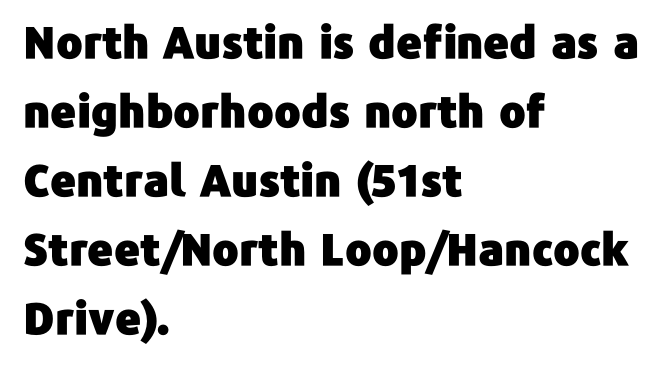
Regarding serifs, this sample does without them. Any mark beneath the type? The region is blank. Think of a printed novel: that variable character pitch is what you see here. The font's upright variant was chosen for this text.
